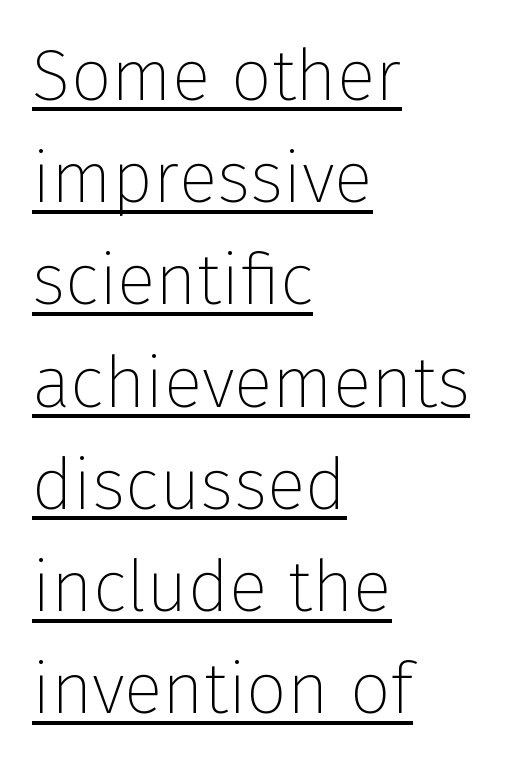
Q: Is the text bold? A: No.
Q: Is the text italic (slanted)? A: No, it is upright.
Q: Is the typeface a serif or a sans-serif typeface? A: Sans-serif.
Q: Is the text underlined? A: Yes.
Q: How is the paragraph aligned? A: Left-aligned.
Q: Is the spacing between letters normal or unusually wide? A: Normal.
Q: Is the spacing between lines tight, normal or loose? A: Normal.
Q: Width (condensed, normal, or wide)? A: Normal.
Q: Stroke contrast? A: Low.
Q: x-height? A: Medium.
Q: Monospaced? A: No.
